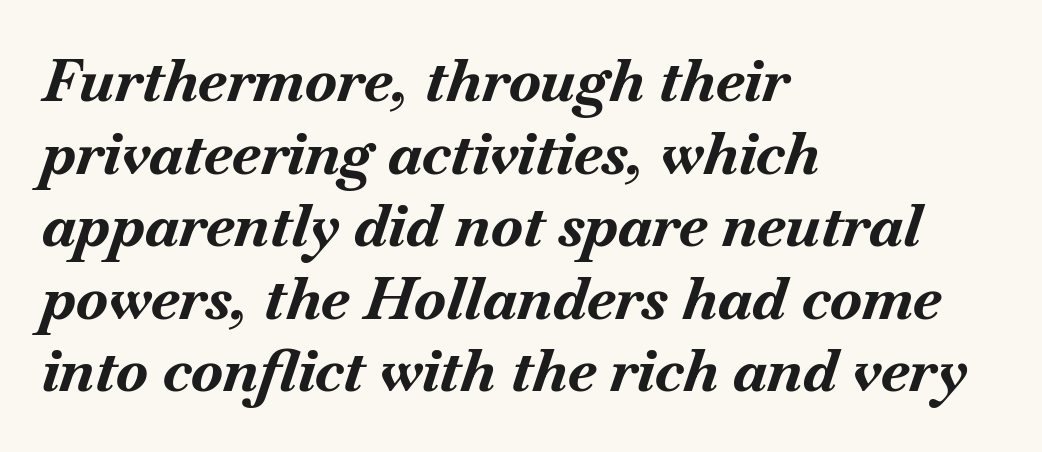
{"italic": "yes", "lean": "right", "slant_degrees": 18, "bold": "yes", "weight": "bold", "width": "normal", "stroke_contrast": "medium", "x_height": "small", "monospaced": "no", "underline": "no", "align": "left", "line_spacing_ratio": 1.23, "letter_spacing": "normal", "letter_spacing_em": 0.0, "glyph_px": 59}
